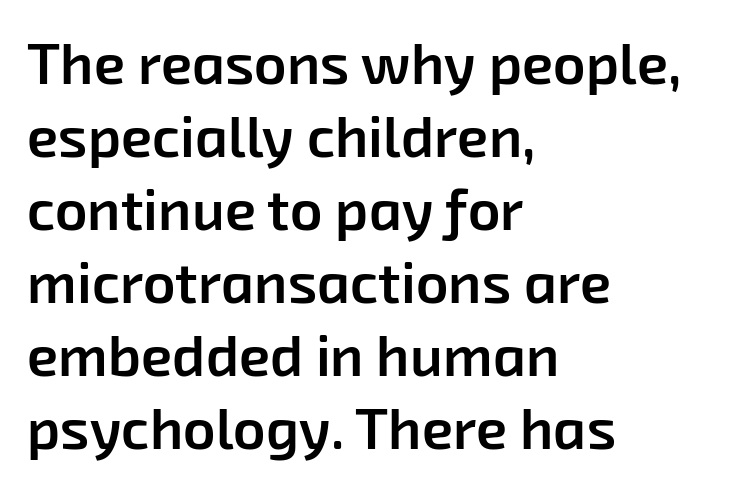
{"serif": "no", "bold": "semi", "weight": "semibold", "width": "normal", "stroke_contrast": "low", "x_height": "medium", "monospaced": "no", "underline": "no", "align": "left", "line_spacing": "normal", "line_spacing_ratio": 1.28, "letter_spacing": "normal", "letter_spacing_em": 0.0, "glyph_px": 57}
